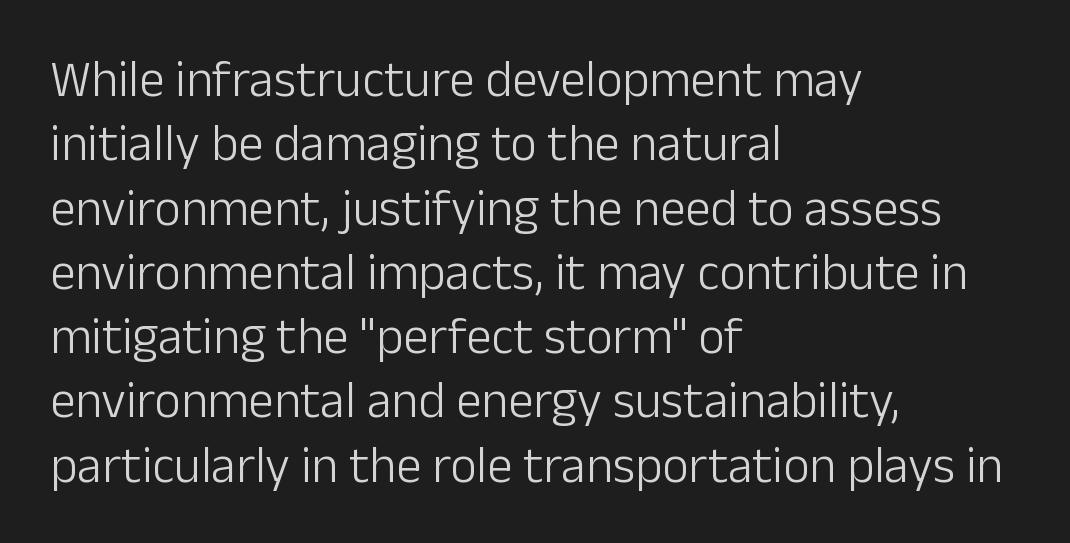
The text block is weighted toward the left margin, trailing off unevenly rightward. Baseline-to-baseline distance is the conventional proportion of letter height. Honestly, there is no underline to notice here at all. Standard letterfit; no display-style spreading of the glyphs. Notice how the stems are strictly vertical — no italics here. Examine the stroke ends and you'll find no serifs.
